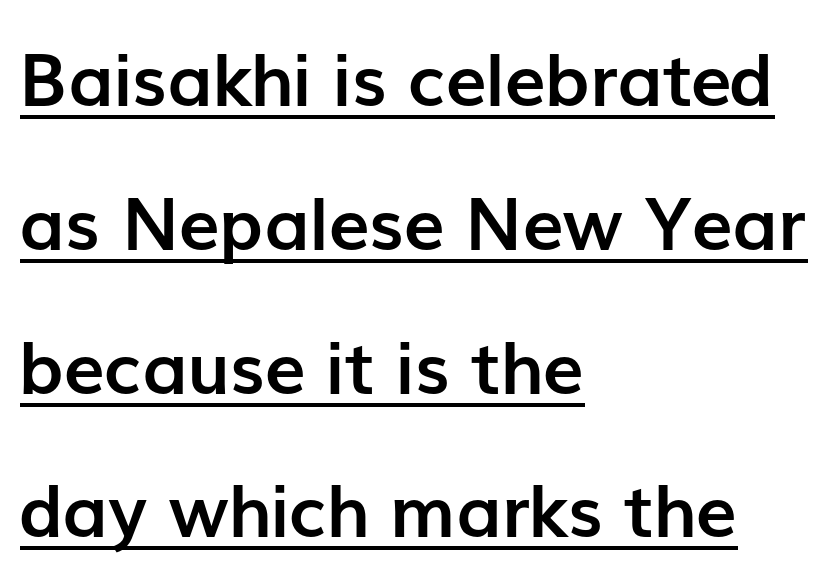
The image shows 73 px semibold sans-serif type, upright; set left-aligned, loose line spacing (1.97x), normal letter spacing, underlined; low stroke contrast and a medium x-height.
